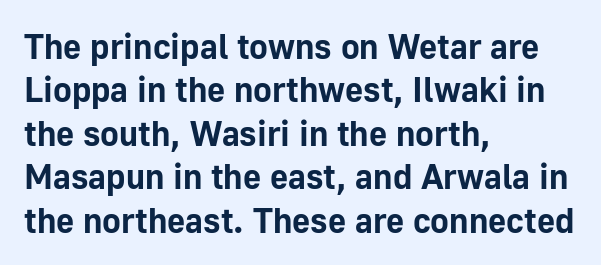
{"serif": "no", "italic": "no", "bold": "yes", "weight": "bold", "width": "normal", "stroke_contrast": "low", "x_height": "medium", "monospaced": "no", "underline": "no", "align": "left", "line_spacing_ratio": 1.24, "letter_spacing": "normal", "letter_spacing_em": 0.0, "glyph_px": 35}
